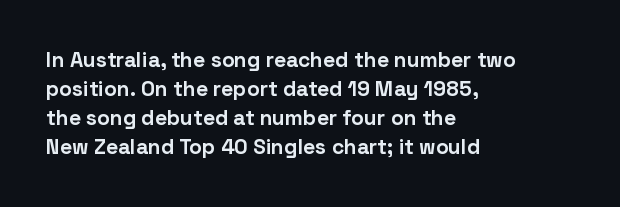
The image shows 21 px bold type, upright; set left-aligned, normal line spacing (1.38x), normal letter spacing, not underlined.
